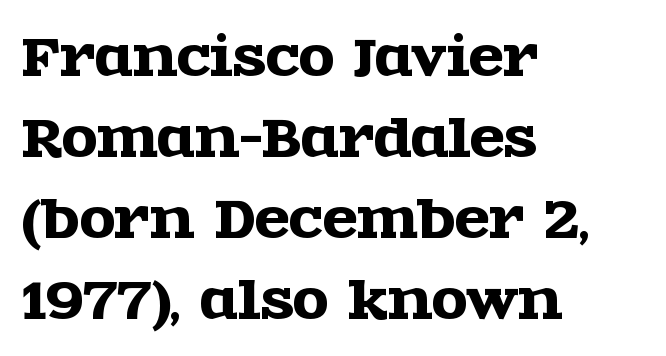
The image shows 51 px wide serif type, upright; set left-aligned, normal line spacing (1.59x), normal letter spacing, not underlined; a large x-height.
